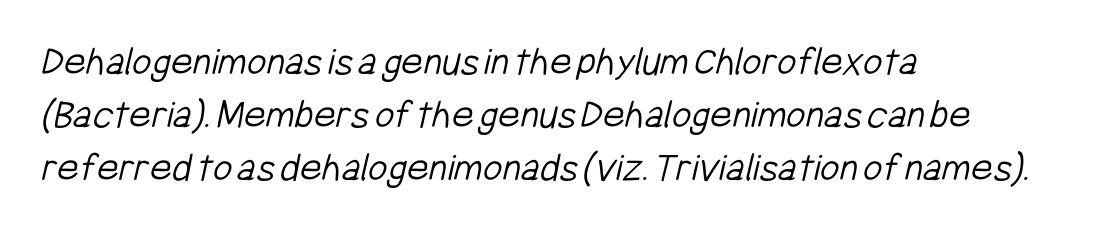
{"serif": "no", "bold": "no", "weight": "light", "width": "condensed", "stroke_contrast": "low", "x_height": "medium", "monospaced": "no", "underline": "no", "align": "left", "line_spacing": "normal", "line_spacing_ratio": 1.26, "letter_spacing": "normal", "letter_spacing_em": 0.0, "glyph_px": 42}
